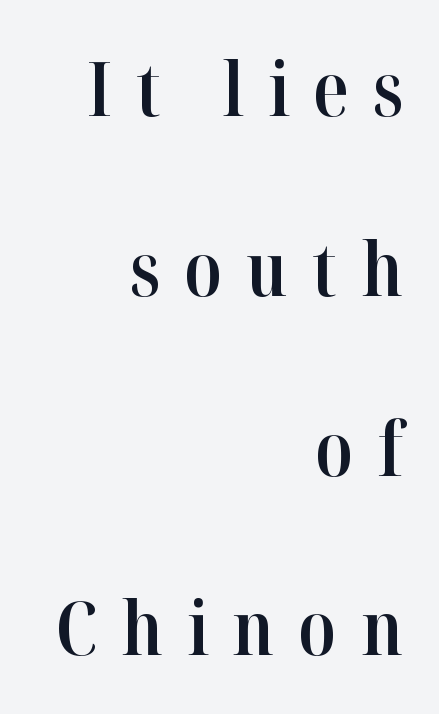
Tracking here is generous; glyphs stand well apart from one another. Vertical spacing — loose. Descenders hang freely into open space. Letterform terminals end in serifs throughout the passage. This sample uses an upright cut, with every glyph sitting square on the baseline. The glyphs have the mass of a demibold cut, below bold.
